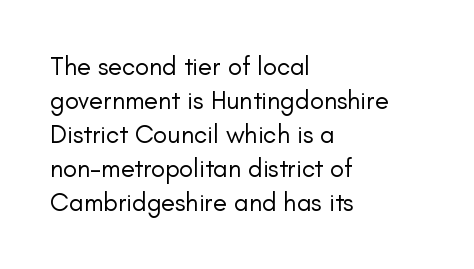
{"italic": "no", "bold": "no", "underline": "no", "align": "left", "line_spacing": "normal", "line_spacing_ratio": 1.31, "letter_spacing": "normal", "letter_spacing_em": 0.0, "glyph_px": 26}
